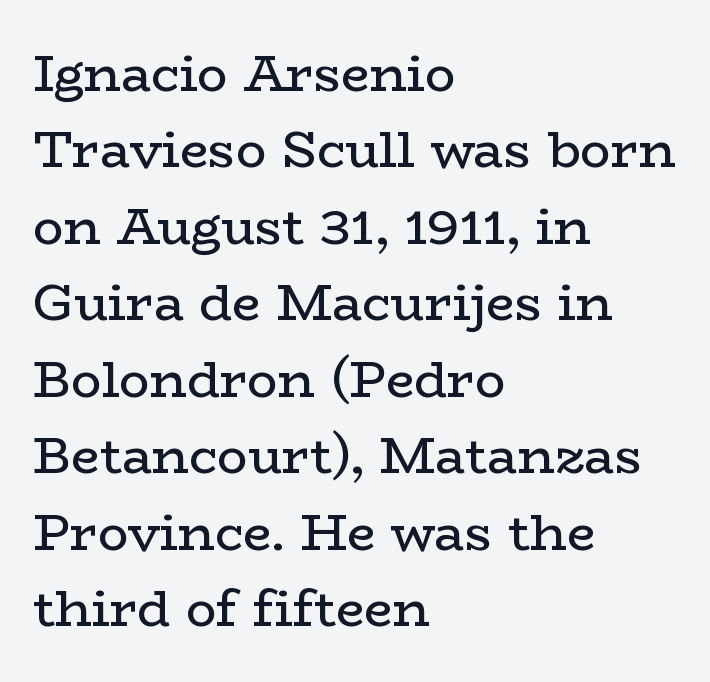
The image shows 51 px regular-weight, wide serif type, upright; set left-aligned, normal line spacing (1.5x), normal letter spacing, not underlined; low stroke contrast and a medium x-height.
